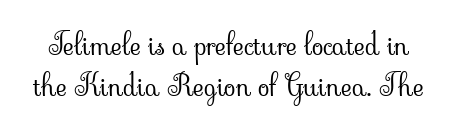
The image shows 30 px light serif type, upright; set normal line spacing (1.37x), normal letter spacing, not underlined; low stroke contrast and a small x-height.
